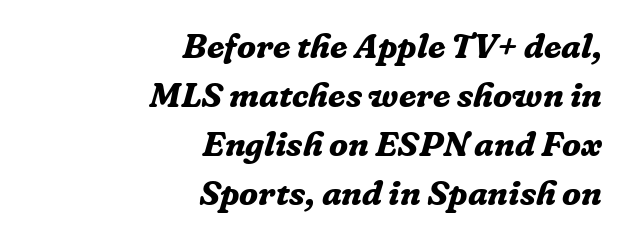
The image shows 35 px bold serif type, italic (leaning right); set right-aligned, normal line spacing (1.4x), normal letter spacing, not underlined; low stroke contrast and a medium x-height.
